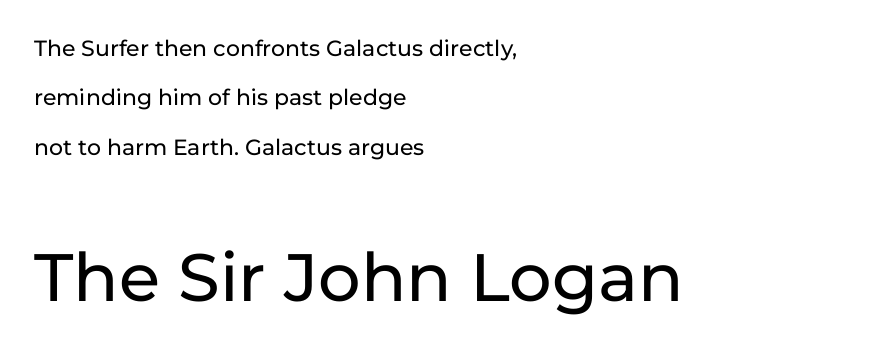
{"serif": "no", "italic": "no", "width": "normal", "stroke_contrast": "low", "x_height": "medium", "monospaced": "no", "underline": "no", "align": "left", "line_spacing": "loose", "line_spacing_ratio": 2.25, "letter_spacing": "normal", "letter_spacing_em": 0.0, "larger_block": "second", "size_ratio": 3.05, "glyph_px": 67}
